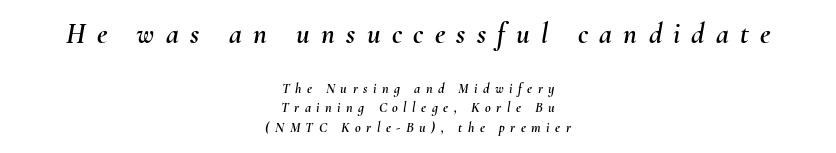
The whole block is typeset with a tilt. No word sits above an underline. The block sitting higher on the canvas is the one with enlarged characters. Reading down the column, the eye jumps a familiar distance to each next line.
